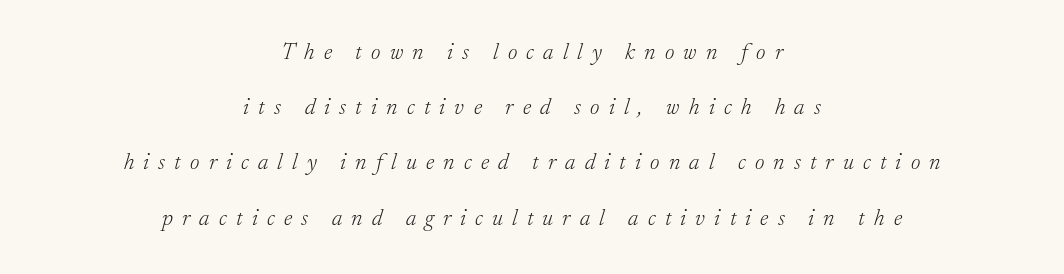
{"italic": "yes", "lean": "right", "slant_degrees": 17, "bold": "no", "underline": "no", "align": "center", "line_spacing": "loose", "line_spacing_ratio": 2.4, "letter_spacing": "wide", "letter_spacing_em": 0.4, "glyph_px": 23}
